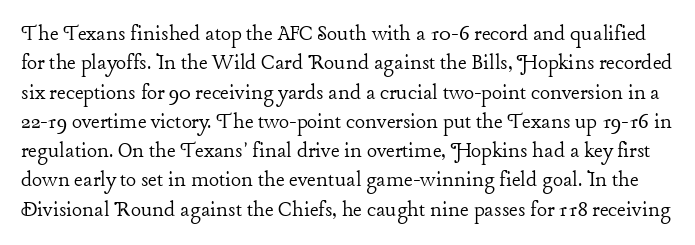
The face looks like a standard text weight, possibly lighter. Unmarked baselines from the first word to the last. The specimen reads as upright at a glance. This sample uses plain, unmodified letter spacing.
